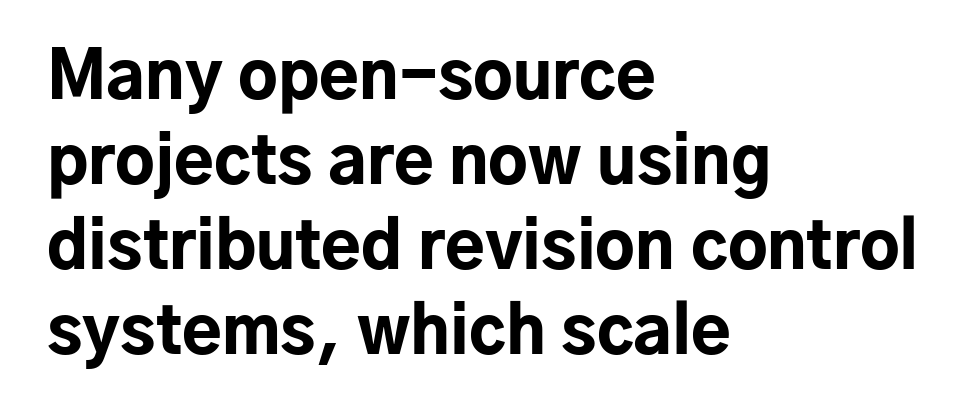
Q: Is the text bold? A: Yes.
Q: Is the text italic (slanted)? A: No, it is upright.
Q: Is the typeface a serif or a sans-serif typeface? A: Sans-serif.
Q: Is the text underlined? A: No.
Q: How is the paragraph aligned? A: Left-aligned.
Q: Is the spacing between letters normal or unusually wide? A: Normal.
Q: Is the spacing between lines tight, normal or loose? A: Normal.
Q: Width (condensed, normal, or wide)? A: Normal.
Q: Stroke contrast? A: Low.
Q: x-height? A: Medium.
Q: Monospaced? A: No.
